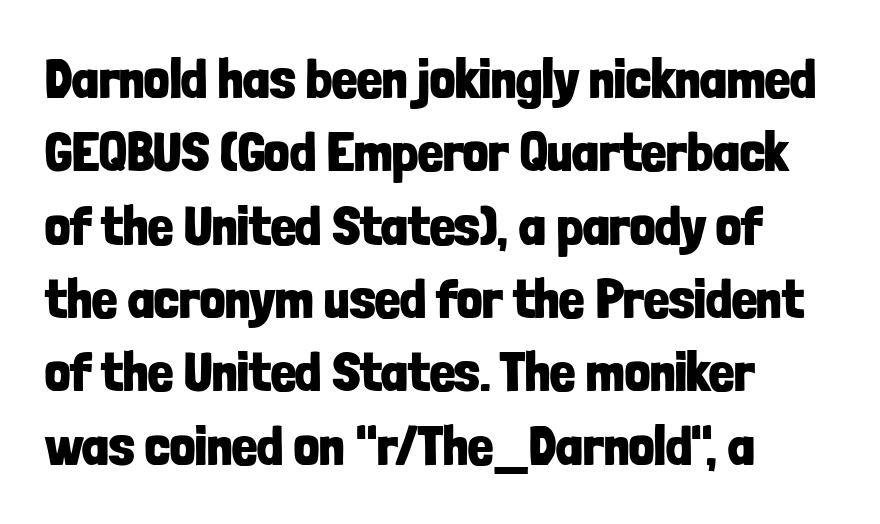
{"serif": "no", "italic": "no", "bold": "yes", "weight": "bold", "width": "condensed", "stroke_contrast": "low", "x_height": "medium", "monospaced": "no", "underline": "no", "align": "left", "line_spacing": "normal", "line_spacing_ratio": 1.31, "letter_spacing": "normal", "letter_spacing_em": 0.0, "glyph_px": 56}
